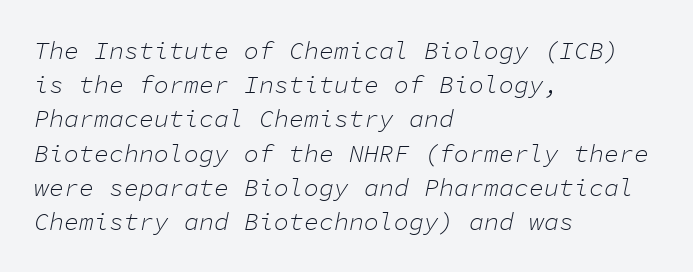
{"italic": "yes", "lean": "right", "slant_degrees": 11, "bold": "no", "underline": "no", "align": "left", "line_spacing": "normal", "line_spacing_ratio": 1.37, "letter_spacing": "normal", "letter_spacing_em": 0.0, "glyph_px": 25}
